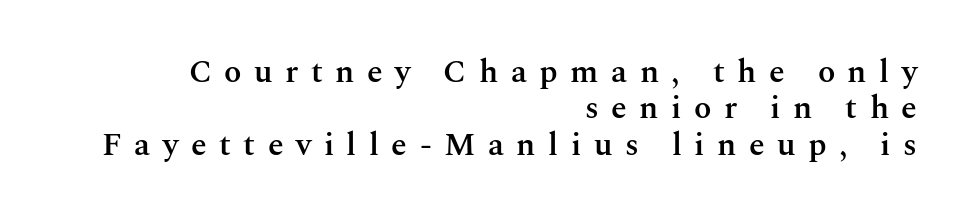
Q: Is the text bold? A: Semi-bold.
Q: Is the text italic (slanted)? A: No, it is upright.
Q: Is the typeface a serif or a sans-serif typeface? A: Serif.
Q: Is the text underlined? A: No.
Q: How is the paragraph aligned? A: Right-aligned.
Q: Is the spacing between letters normal or unusually wide? A: Unusually wide.
Q: Is the spacing between lines tight, normal or loose? A: Tight.
Q: Width (condensed, normal, or wide)? A: Normal.
Q: Stroke contrast? A: Medium.
Q: x-height? A: Medium.
Q: Monospaced? A: No.
